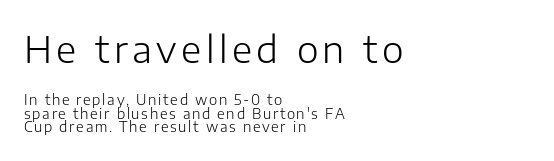
The letters in the upper block stand taller than those in the block below. The foot of each line stays bare and open. Varying glyph widths throughout — classic text-font behaviour. Are there feet on the stems? There aren't — it's a sans. The lines are quadded left.
